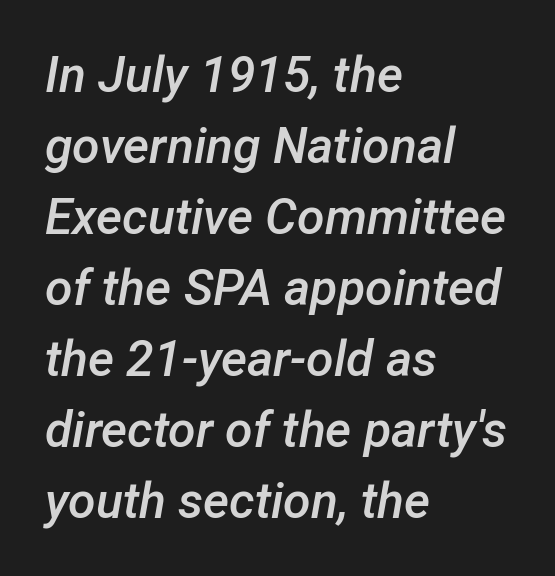
Students, observe: this is what conventionally led text looks like. The letters sit at their default tracking, neither squeezed nor spread. Do the characters align in a grid? No, the font is proportional. Bold? Not quite — semibold, heavier than regular but stopping short. There's an unmistakable incline to the writing here. Line starts are locked; line ends wander.
